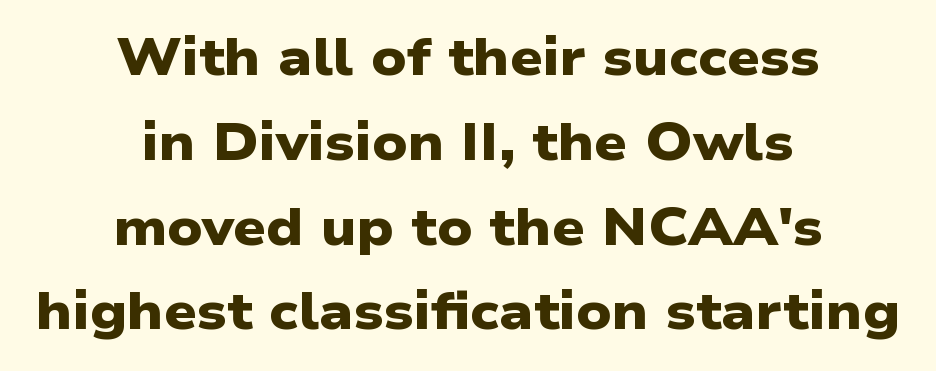
Q: Is the text bold? A: Yes.
Q: Is the typeface a serif or a sans-serif typeface? A: Sans-serif.
Q: Is the text underlined? A: No.
Q: How is the paragraph aligned? A: Centered.
Q: Is the spacing between letters normal or unusually wide? A: Normal.
Q: Is the spacing between lines tight, normal or loose? A: Normal.
Q: Width (condensed, normal, or wide)? A: Wide.
Q: Stroke contrast? A: Low.
Q: x-height? A: Medium.
Q: Monospaced? A: No.
